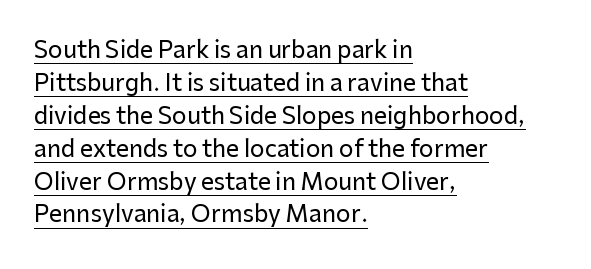
Q: Is the text italic (slanted)? A: No, it is upright.
Q: Is the text underlined? A: Yes.
Q: How is the paragraph aligned? A: Left-aligned.
Q: Is the spacing between letters normal or unusually wide? A: Normal.
Q: Is the spacing between lines tight, normal or loose? A: Normal.
